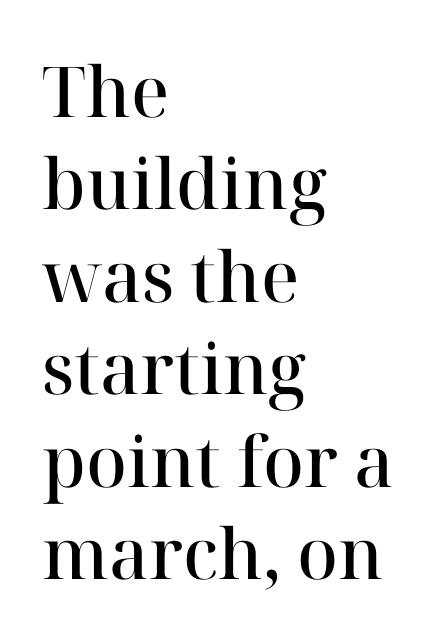
Q: Is the text bold? A: Semi-bold.
Q: Is the text italic (slanted)? A: No, it is upright.
Q: Is the typeface a serif or a sans-serif typeface? A: Serif.
Q: Is the text underlined? A: No.
Q: How is the paragraph aligned? A: Left-aligned.
Q: Is the spacing between letters normal or unusually wide? A: Normal.
Q: Is the spacing between lines tight, normal or loose? A: Normal.
Q: Width (condensed, normal, or wide)? A: Normal.
Q: Stroke contrast? A: High.
Q: x-height? A: Medium.
Q: Monospaced? A: No.
